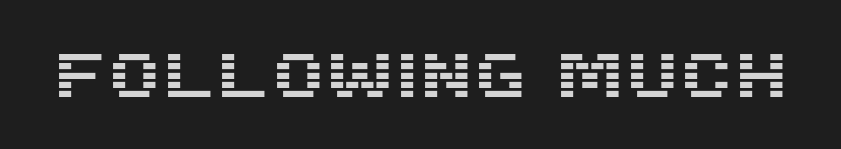
The type family on display is of the sans-serif kind. A typesetter would call this proportional, since set widths differ per character. Lines of text with bare space underneath. This is roman type, the default non-slanted kind. Words appear dense and cohesive because spacing is normal.
